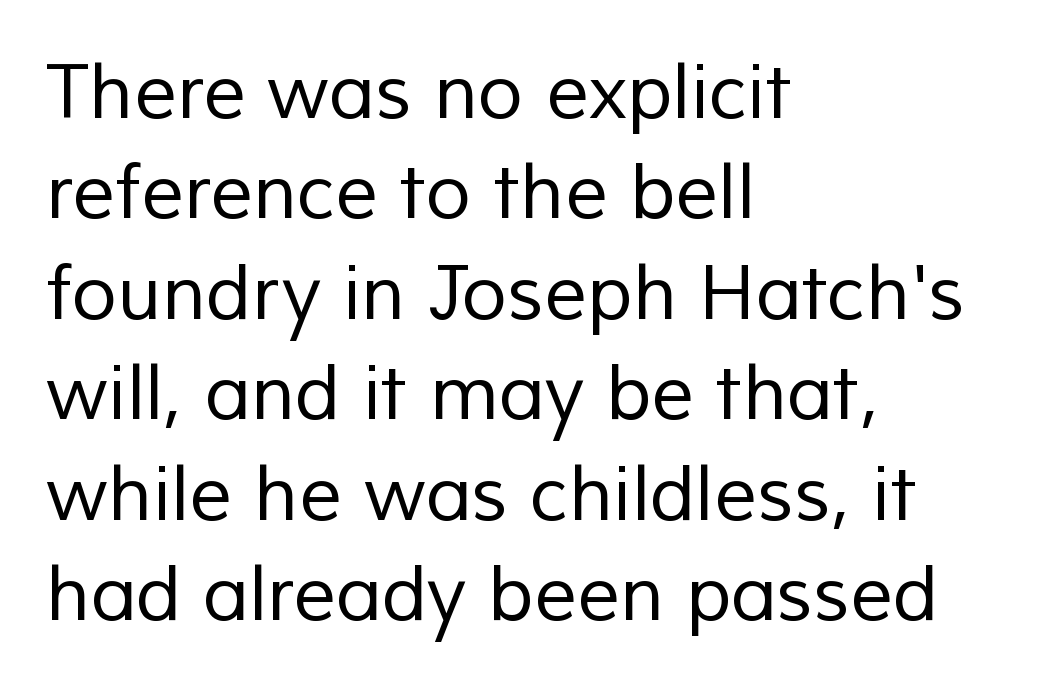
Q: Is the text bold? A: No.
Q: Is the typeface a serif or a sans-serif typeface? A: Sans-serif.
Q: Is the text underlined? A: No.
Q: How is the paragraph aligned? A: Left-aligned.
Q: Is the spacing between letters normal or unusually wide? A: Normal.
Q: Is the spacing between lines tight, normal or loose? A: Normal.
Q: Width (condensed, normal, or wide)? A: Normal.
Q: Stroke contrast? A: Low.
Q: x-height? A: Medium.
Q: Monospaced? A: No.
